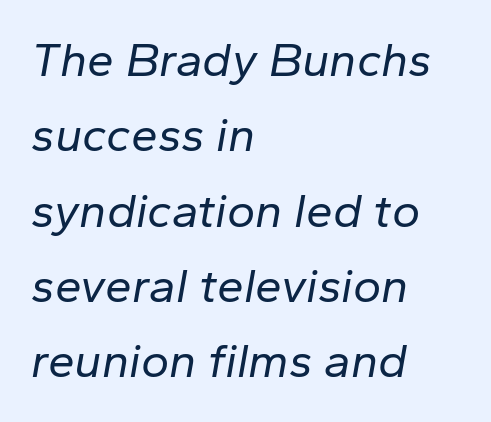
{"italic": "yes", "lean": "right", "slant_degrees": 10, "bold": "no", "weight": "regular", "width": "normal", "stroke_contrast": "low", "x_height": "medium", "monospaced": "no", "underline": "no", "align": "left", "line_spacing": "normal", "line_spacing_ratio": 1.57, "letter_spacing": "normal", "letter_spacing_em": 0.0, "glyph_px": 48}
